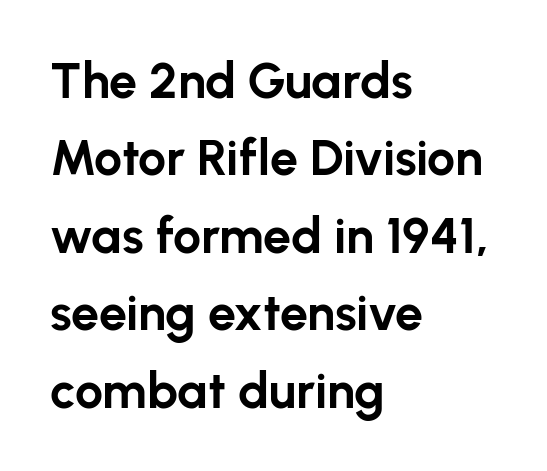
{"serif": "no", "italic": "no", "bold": "yes", "weight": "bold", "width": "normal", "stroke_contrast": "low", "x_height": "medium", "monospaced": "no", "underline": "no", "align": "left", "line_spacing": "normal", "line_spacing_ratio": 1.55, "letter_spacing": "normal", "letter_spacing_em": 0.0, "glyph_px": 50}
